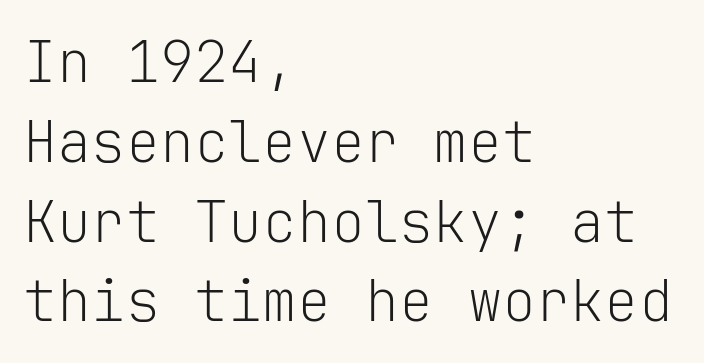
The passage shown is typed in a monospace face where columns stay perfectly aligned. Is the stroke heavy? The answer is a plain regular-or-lighter. Letter spacing: default. The passage is arranged the way most books set body copy — flush left. Are there feet on the stems? There aren't — it's a sans. Unlike italic type, these characters show no tilt at all.
